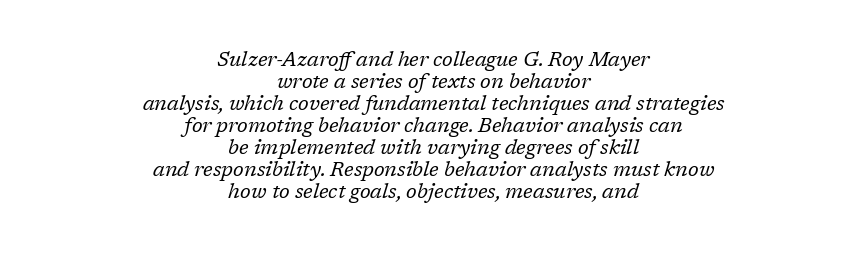
Q: Is the text bold? A: No.
Q: Is the text italic (slanted)? A: Yes, it leans right by about 17 degrees.
Q: Is the text underlined? A: No.
Q: How is the paragraph aligned? A: Centered.
Q: Is the spacing between letters normal or unusually wide? A: Normal.
Q: Is the spacing between lines tight, normal or loose? A: Tight.
